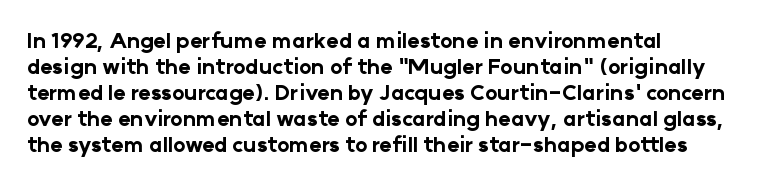
The image shows 21 px bold type, upright; set left-aligned, line spacing 1.24x, normal letter spacing, not underlined.
